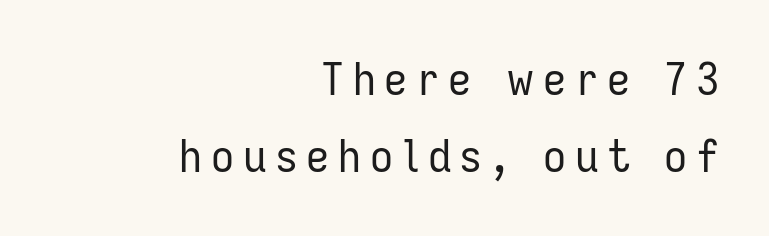
{"serif": "no", "italic": "no", "bold": "no", "weight": "regular", "width": "condensed", "stroke_contrast": "low", "x_height": "medium", "monospaced": "no", "underline": "no", "align": "right", "line_spacing": "normal", "line_spacing_ratio": 1.67, "glyph_px": 46}
